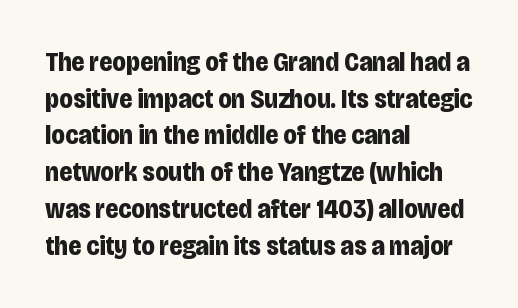
The image shows 27 px bold type, upright; set left-aligned, normal line spacing (1.36x), normal letter spacing, not underlined.
